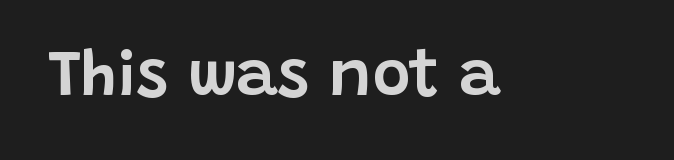
{"serif": "no", "italic": "no", "width": "normal", "stroke_contrast": "low", "x_height": "large", "monospaced": "no", "underline": "no", "letter_spacing": "normal", "letter_spacing_em": 0.0, "glyph_px": 64}
